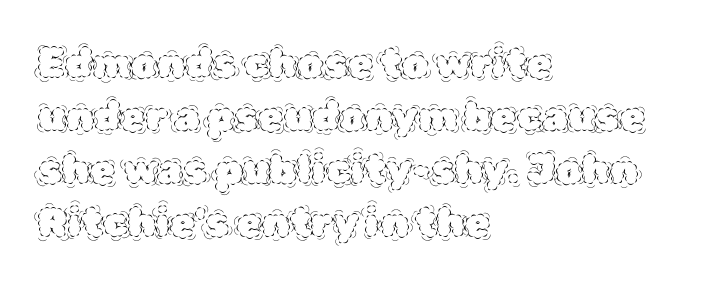
The image shows 41 px thin type, upright; set left-aligned, normal line spacing (1.29x), normal letter spacing, not underlined; a large x-height.
